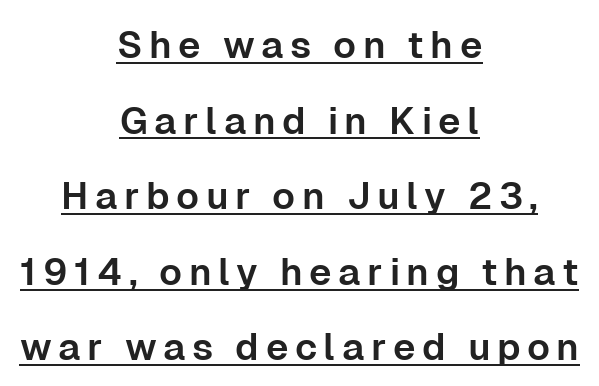
In designer terms, the underline attribute is active on this setting. The rendering positions every line midway between the sides. The passage shown is typeset with a sans-serif family. The passage shown is typed in a proportional face where columns would drift.
